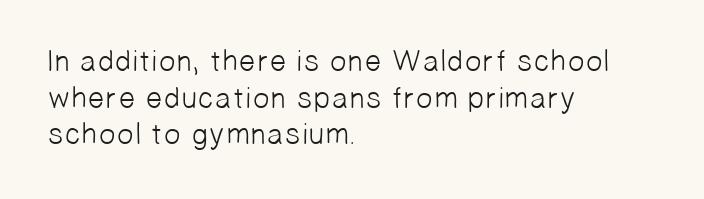
Weight: not bold — regular or lighter. The rendering keeps characters at their native spacing. Compared with a centered layout, this one pins lines to the left instead. Is this a sans? Yes — the strokes have no serifs. Letters rest on an invisible, unmarked baseline.
